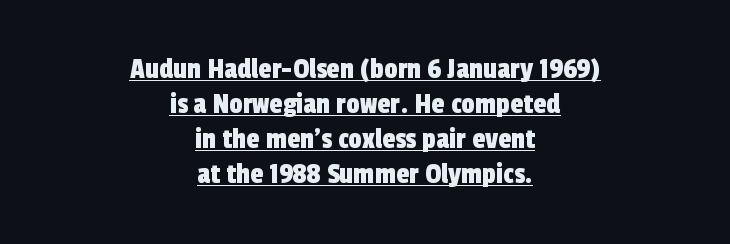
{"serif": "no", "width": "condensed", "x_height": "medium", "monospaced": "no", "underline": "yes", "align": "center", "line_spacing_ratio": 1.17, "letter_spacing": "normal", "letter_spacing_em": 0.0, "glyph_px": 30}
